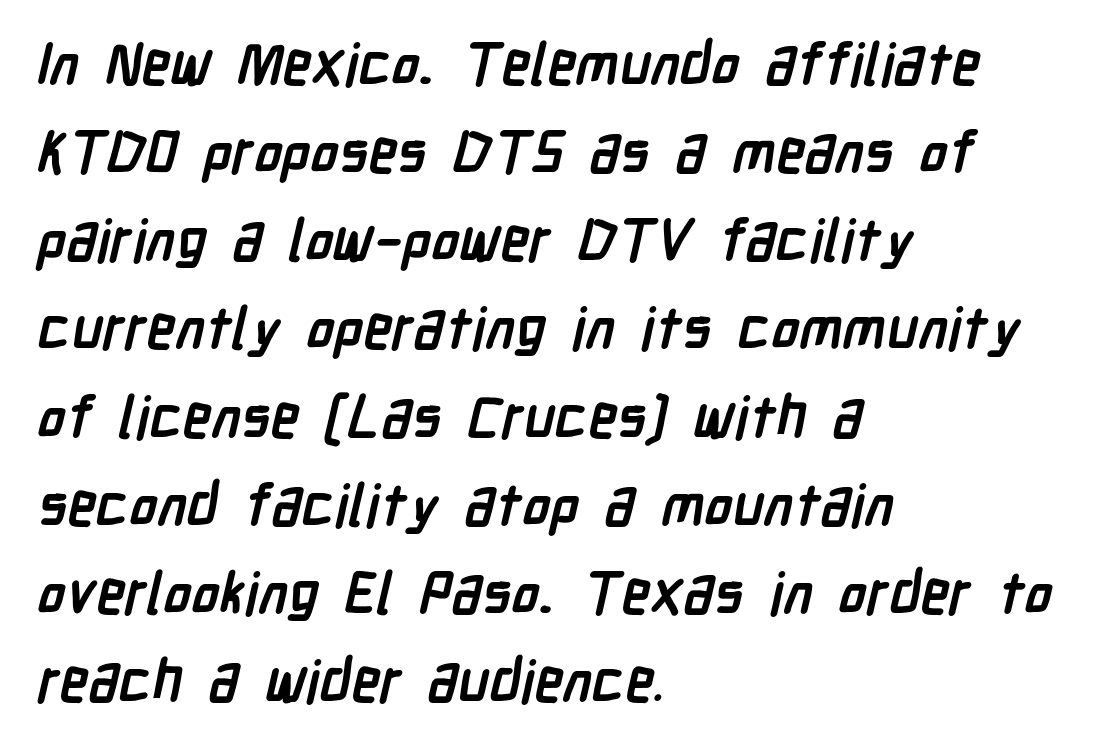
Chunky letters — that's bold for sure. A clean baseline with only descenders dipping below it. Check where the strokes stop: nothing finishes them off — pure sans. If you measured baseline to baseline, you'd find a middling distance. Where is the straight margin? On the left. Glyph-to-glyph distance matches everyday printed text.
